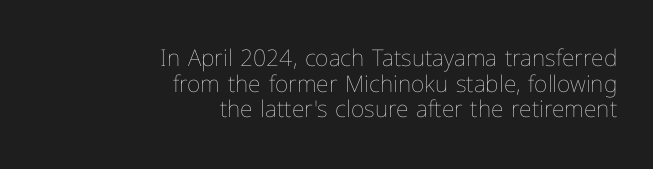
{"italic": "no", "bold": "no", "underline": "no", "align": "right", "line_spacing": "tight", "line_spacing_ratio": 1.11, "letter_spacing": "normal", "letter_spacing_em": 0.0, "glyph_px": 23}
